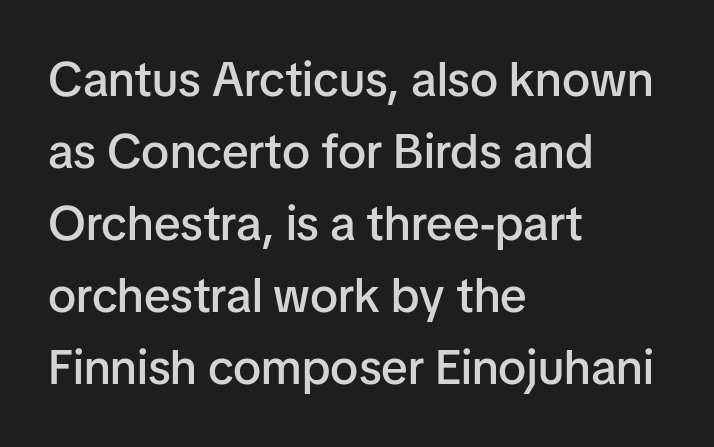
{"serif": "no", "italic": "no", "bold": "semi", "weight": "semibold", "width": "normal", "stroke_contrast": "low", "x_height": "medium", "monospaced": "no", "underline": "no", "align": "left", "line_spacing": "normal", "line_spacing_ratio": 1.5, "letter_spacing": "normal", "letter_spacing_em": 0.0, "glyph_px": 48}
